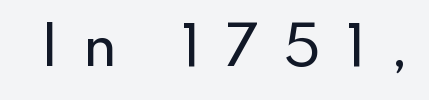
Q: Is the text italic (slanted)? A: No, it is upright.
Q: Is the typeface a serif or a sans-serif typeface? A: Sans-serif.
Q: Is the text underlined? A: No.
Q: Is the spacing between letters normal or unusually wide? A: Unusually wide.
Q: Width (condensed, normal, or wide)? A: Normal.
Q: Stroke contrast? A: Low.
Q: x-height? A: Small.
Q: Monospaced? A: No.
